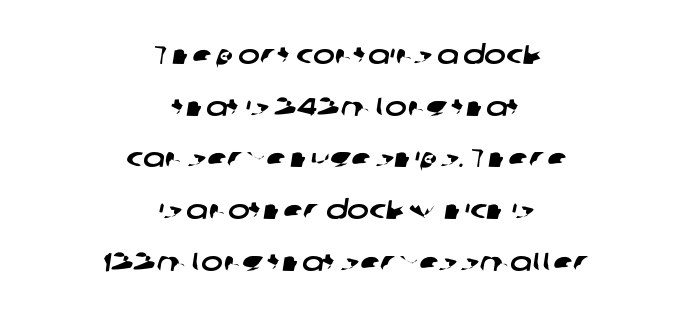
The image shows 26 px text type; set centered, loose line spacing (1.99x), normal letter spacing, not underlined.
